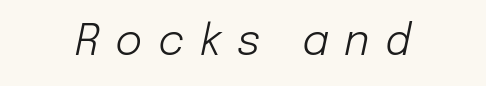
The passage shown is typed in a proportional face where columns would drift. Check under the words: just untouched page. Quick note: italic. The typesetting does not lean heavy: it is not bold.
